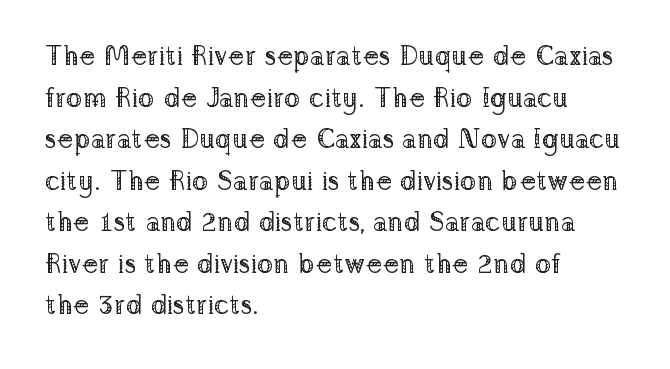
Q: Is the text bold? A: No.
Q: Is the text italic (slanted)? A: No, it is upright.
Q: Is the text underlined? A: No.
Q: How is the paragraph aligned? A: Left-aligned.
Q: Is the spacing between letters normal or unusually wide? A: Normal.
Q: Is the spacing between lines tight, normal or loose? A: Normal.
